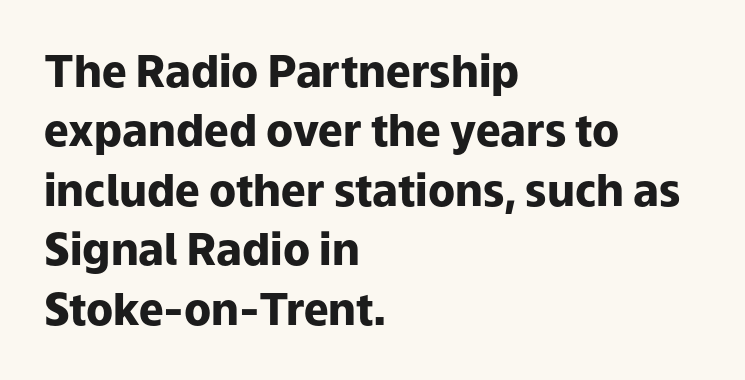
{"serif": "no", "italic": "no", "bold": "yes", "weight": "heavy", "width": "normal", "stroke_contrast": "low", "x_height": "medium", "monospaced": "no", "underline": "no", "align": "left", "line_spacing": "normal", "line_spacing_ratio": 1.35, "letter_spacing": "normal", "letter_spacing_em": 0.0, "glyph_px": 44}
